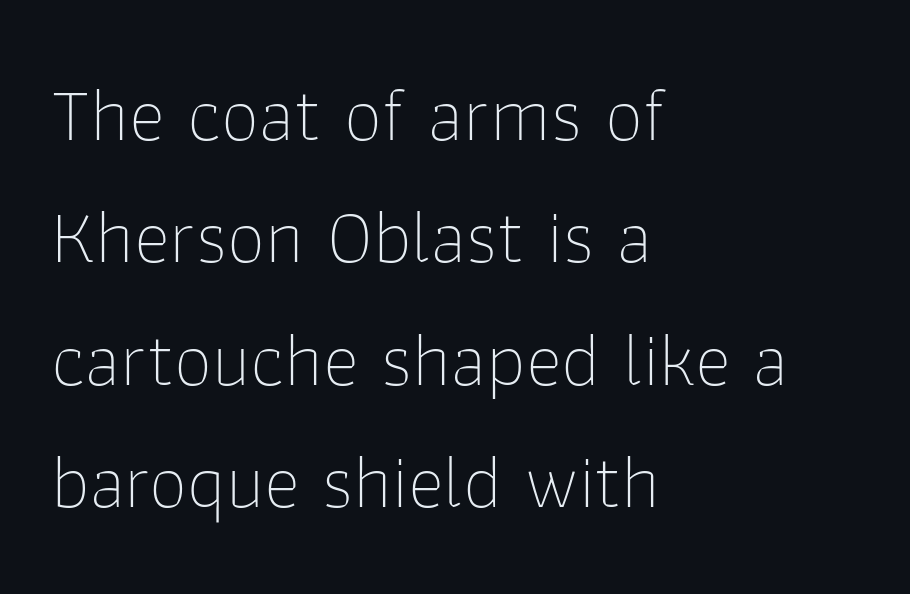
Looks like regular typesetting: each glyph gets only the width it needs. Honestly, the letter spacing is just normal — you wouldn't notice it. The lines sit at an ordinary, default distance from one another. Ink coverage per letter is moderate at most. Caption: multi-line text, flush left, ragged right.
